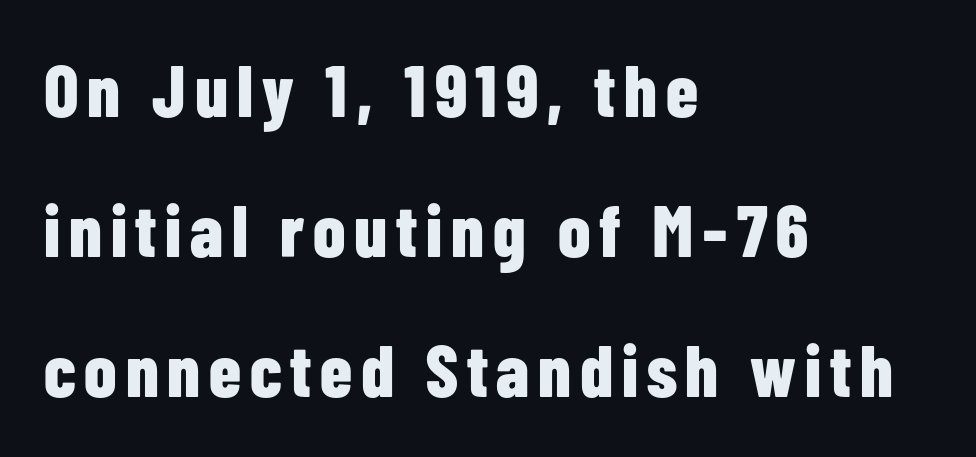
The ragged edge is on the right, which tells us the setting is flush left. Italic? Not at all — the glyphs are vertical. Airy leading. The space directly below the letters is spotless.
